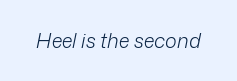
The image shows 20 px text type, italic (leaning right); set normal letter spacing, not underlined.
